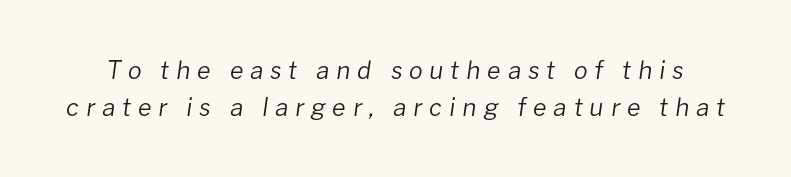
{"italic": "yes", "lean": "right", "slant_degrees": 8, "bold": "no", "underline": "no", "line_spacing": "normal", "line_spacing_ratio": 1.49, "letter_spacing": "wide", "letter_spacing_em": 0.27, "glyph_px": 25}
